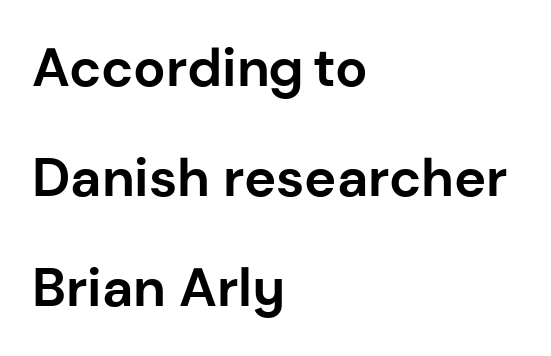
The image shows 54 px bold sans-serif type, upright; set left-aligned, loose line spacing (2.04x), normal letter spacing, not underlined; low stroke contrast and a medium x-height.
